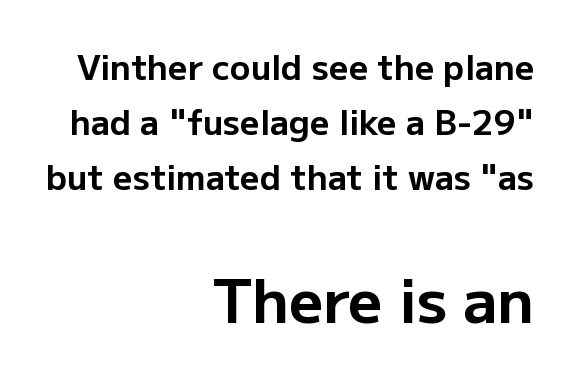
{"serif": "no", "italic": "no", "bold": "yes", "weight": "bold", "width": "normal", "stroke_contrast": "low", "x_height": "medium", "monospaced": "no", "underline": "no", "align": "right", "line_spacing": "normal", "line_spacing_ratio": 1.62, "letter_spacing": "normal", "letter_spacing_em": 0.0, "larger_block": "second", "size_ratio": 1.76, "glyph_px": 60}
